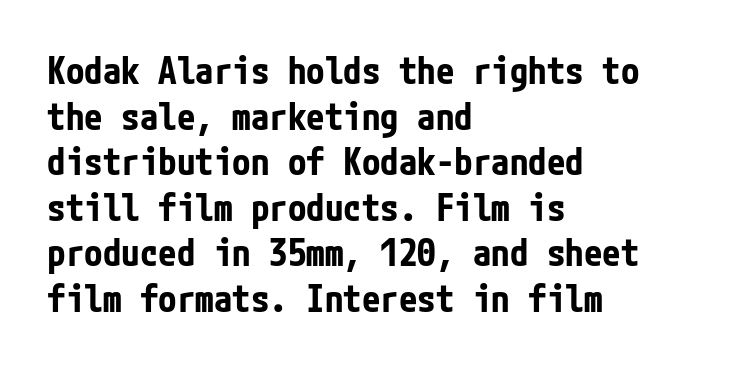
Designer's note — italics off, roman on. Observe the ordinary spacing: letters are neighbours, not strangers. Unlike a traditional serif, this face leaves its strokes unadorned. The letters are bold, with thick, heavy strokes. This sample is left-justified, so line endings fall wherever the words run out.
